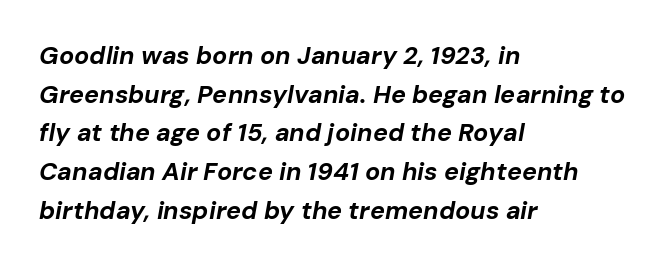
The image shows 25 px bold type, italic (leaning right); set left-aligned, normal line spacing (1.55x), normal letter spacing, not underlined.
